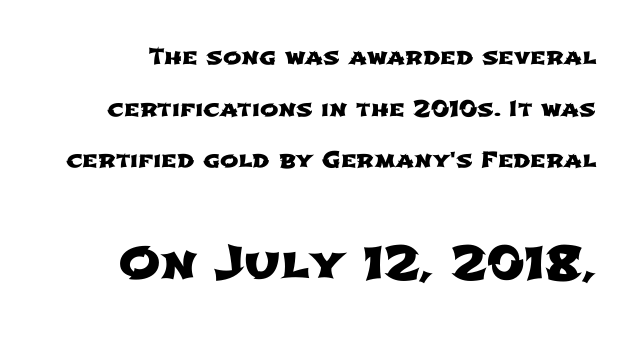
Q: Is the typeface a serif or a sans-serif typeface? A: Sans-serif.
Q: Is the text underlined? A: No.
Q: Is the spacing between letters normal or unusually wide? A: Normal.
Q: Is the spacing between lines tight, normal or loose? A: Loose.
Q: Which block of text is set in a larger size, the first (top) or the second (bottom)? A: The second (bottom) one.
Q: Width (condensed, normal, or wide)? A: Wide.
Q: Stroke contrast? A: Low.
Q: x-height? A: Medium.
Q: Monospaced? A: No.
